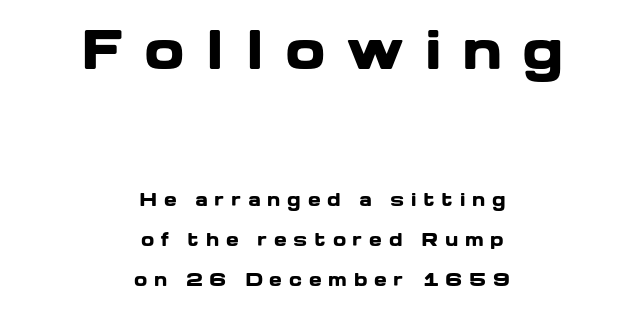
The image shows 52 px heavy, wide sans-serif type, upright; set centered, loose line spacing (2.37x), unusually wide letter spacing (+0.39 em), not underlined; the first (top) block is 3.06x larger; low stroke contrast and a medium x-height.
